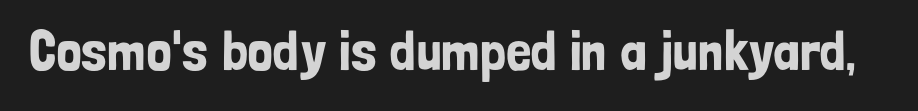
The type family on display is of the sans-serif kind. Between one letter and the next there's only the usual sliver of space. Do the characters align in a grid? No, the font is proportional. The area under the type is left untouched. A typesetter would mark this as roman, not italic.
